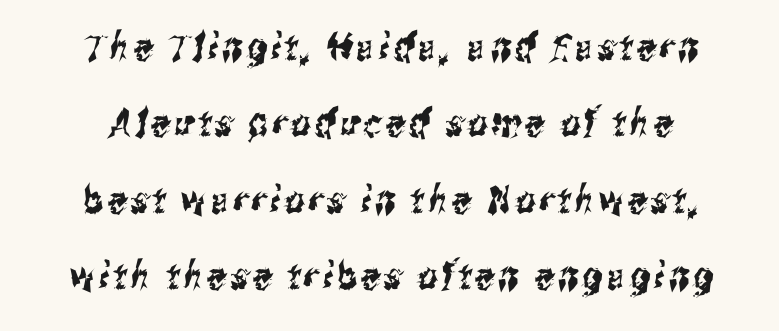
The image shows 38 px condensed sans-serif type; set loose line spacing (2.01x), not underlined; medium stroke contrast and a medium x-height.
